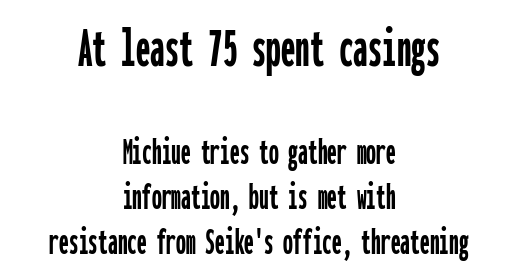
The image shows 58 px condensed sans-serif type, upright, monospaced; set centered, line spacing 1.16x, normal letter spacing, not underlined; the first (top) block is 1.49x larger; low stroke contrast and a medium x-height.
